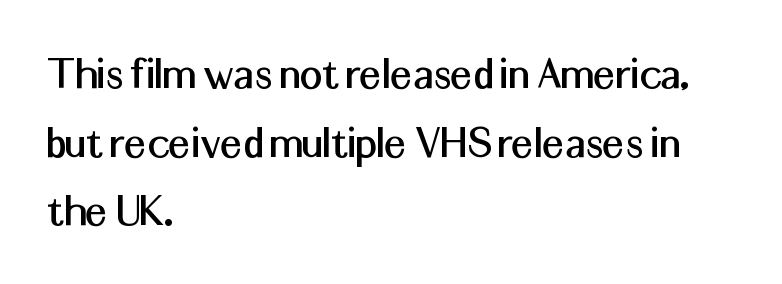
Q: Is the text italic (slanted)? A: No, it is upright.
Q: Is the typeface a serif or a sans-serif typeface? A: Sans-serif.
Q: Is the text underlined? A: No.
Q: How is the paragraph aligned? A: Left-aligned.
Q: Is the spacing between letters normal or unusually wide? A: Normal.
Q: Is the spacing between lines tight, normal or loose? A: Normal.
Q: Width (condensed, normal, or wide)? A: Normal.
Q: Stroke contrast? A: Medium.
Q: x-height? A: Medium.
Q: Monospaced? A: No.
